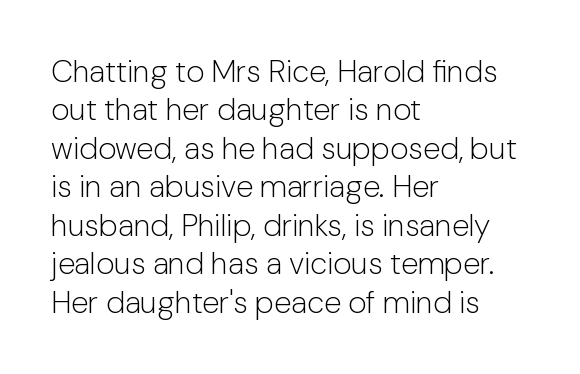
Q: Is the text bold? A: No.
Q: Is the text italic (slanted)? A: No, it is upright.
Q: Is the typeface a serif or a sans-serif typeface? A: Sans-serif.
Q: Is the text underlined? A: No.
Q: How is the paragraph aligned? A: Left-aligned.
Q: Is the spacing between letters normal or unusually wide? A: Normal.
Q: Width (condensed, normal, or wide)? A: Normal.
Q: Stroke contrast? A: Low.
Q: x-height? A: Medium.
Q: Monospaced? A: No.
